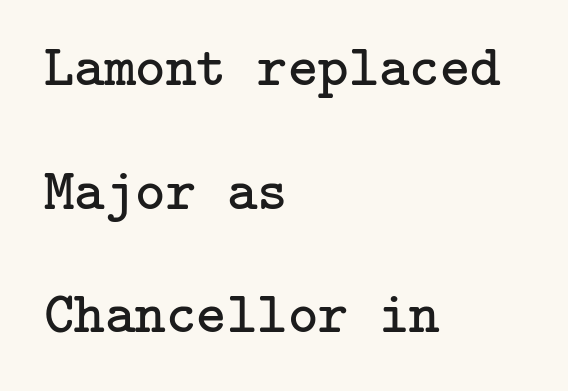
The image shows 58 px regular-weight serif type, upright; set left-aligned, loose line spacing (2.13x), normal letter spacing, not underlined; low stroke contrast and a medium x-height.
